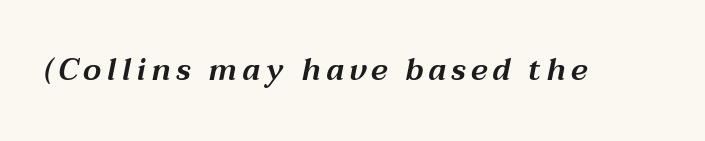
{"italic": "yes", "lean": "right", "slant_degrees": 12, "width": "wide", "stroke_contrast": "medium", "x_height": "medium", "monospaced": "no", "underline": "no", "glyph_px": 30}
